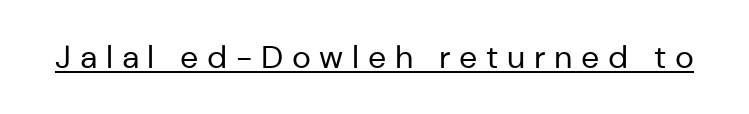
Posture: vertical. The lettering is marked with a stroke running underneath it. Varying glyph widths throughout — classic text-font behaviour. This rendering employs a face without finishing strokes, i.e., a sans-serif. Observe the wide spacing: letters keep a clear distance from each other. Compared with a typical body face, this is equally light or lighter still.
